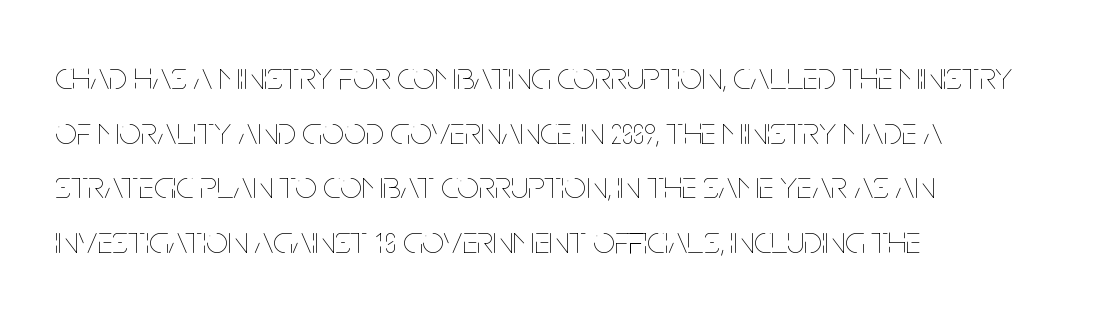
The image shows 39 px thin, condensed type, upright; set left-aligned, normal line spacing (1.4x), normal letter spacing, not underlined; low stroke contrast and a large x-height.
